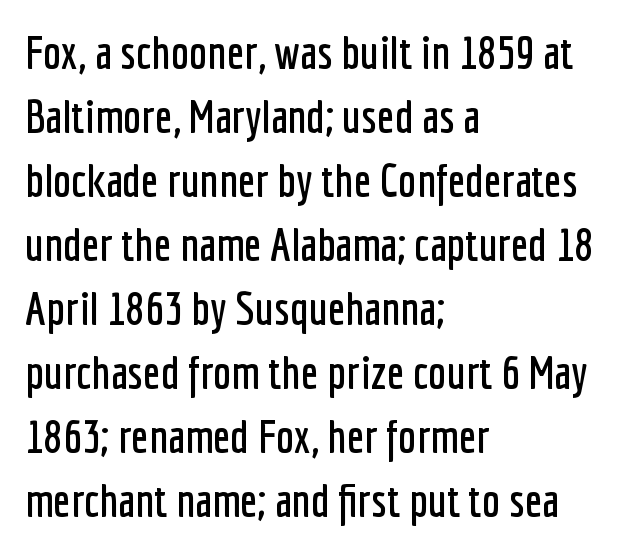
Q: Is the text italic (slanted)? A: No, it is upright.
Q: Is the typeface a serif or a sans-serif typeface? A: Sans-serif.
Q: Is the text underlined? A: No.
Q: How is the paragraph aligned? A: Left-aligned.
Q: Is the spacing between letters normal or unusually wide? A: Normal.
Q: Is the spacing between lines tight, normal or loose? A: Normal.
Q: Width (condensed, normal, or wide)? A: Condensed.
Q: Stroke contrast? A: Low.
Q: x-height? A: Medium.
Q: Monospaced? A: No.
